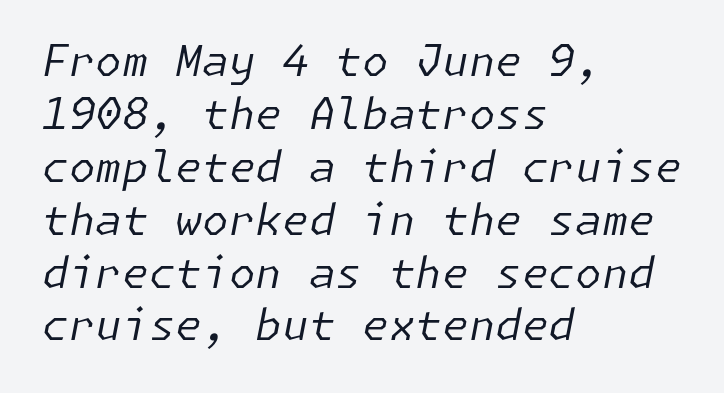
{"italic": "yes", "lean": "right", "slant_degrees": 11, "bold": "no", "weight": "regular", "width": "normal", "stroke_contrast": "low", "x_height": "medium", "underline": "no", "align": "left", "line_spacing_ratio": 1.23, "letter_spacing": "normal", "letter_spacing_em": 0.0, "glyph_px": 43}
